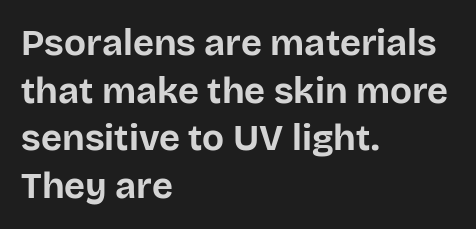
{"serif": "no", "italic": "no", "bold": "yes", "weight": "bold", "width": "normal", "stroke_contrast": "low", "x_height": "large", "monospaced": "no", "underline": "no", "align": "left", "line_spacing": "normal", "line_spacing_ratio": 1.32, "letter_spacing": "normal", "letter_spacing_em": 0.0, "glyph_px": 36}
